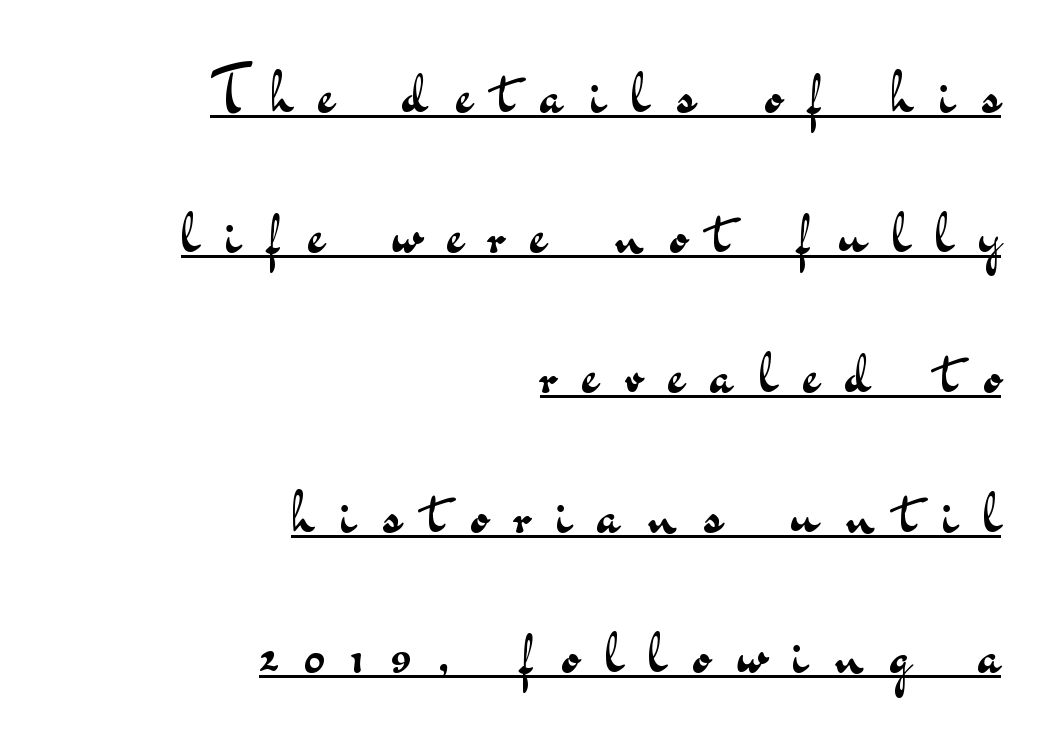
Is this a sans? Yes — the strokes have no serifs. These lines have a slow, spaced-out rhythm from letter to letter. Varying glyph widths throughout — classic text-font behaviour. The lines are quadded right.
